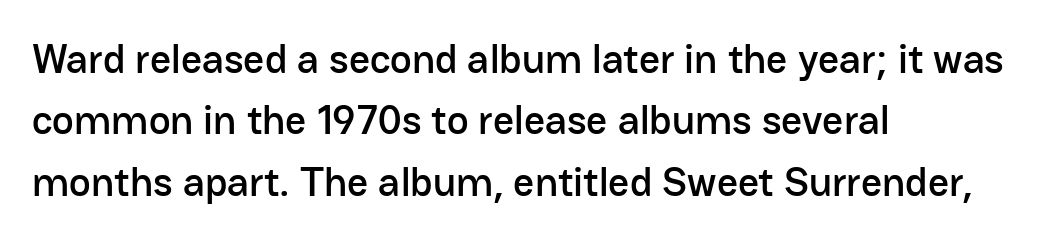
The image shows 41 px sans-serif type, upright; set left-aligned, normal line spacing (1.5x), normal letter spacing, not underlined; low stroke contrast and a medium x-height.
